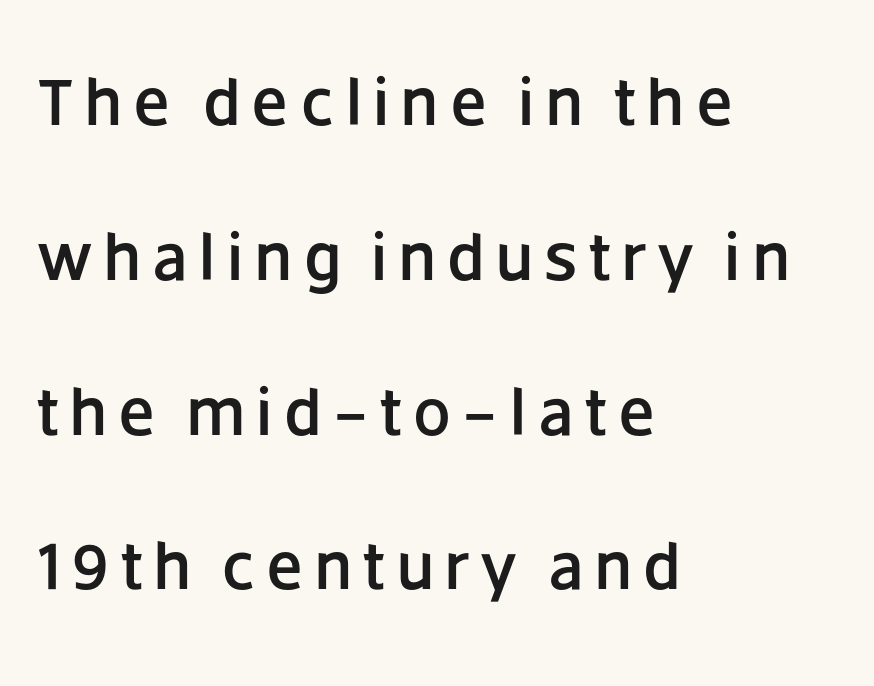
{"serif": "no", "italic": "no", "width": "normal", "stroke_contrast": "low", "x_height": "large", "monospaced": "no", "underline": "no", "align": "left", "line_spacing": "loose", "line_spacing_ratio": 2.31, "glyph_px": 67}
